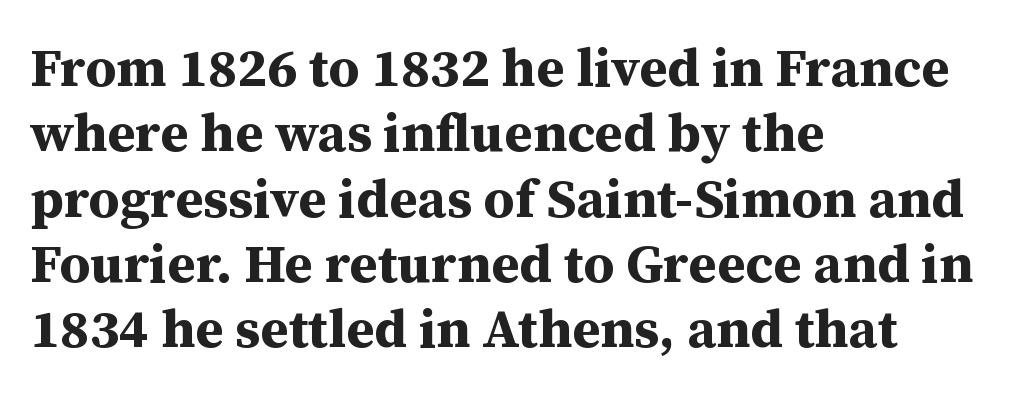
Q: Is the text bold? A: Yes.
Q: Is the text italic (slanted)? A: No, it is upright.
Q: Is the typeface a serif or a sans-serif typeface? A: Serif.
Q: Is the text underlined? A: No.
Q: How is the paragraph aligned? A: Left-aligned.
Q: Is the spacing between letters normal or unusually wide? A: Normal.
Q: Width (condensed, normal, or wide)? A: Normal.
Q: Stroke contrast? A: Medium.
Q: x-height? A: Medium.
Q: Monospaced? A: No.
